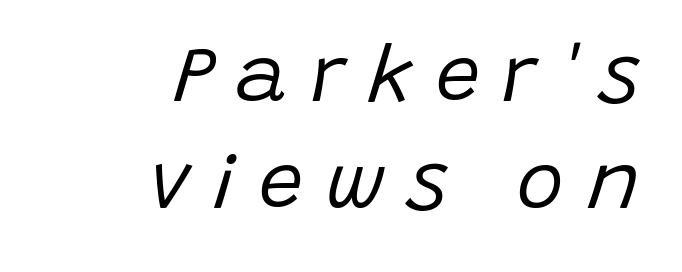
The image shows 79 px regular-weight type, italic (leaning right); set right-aligned, normal line spacing (1.35x), unusually wide letter spacing (+0.29 em), not underlined; low stroke contrast and a large x-height.
